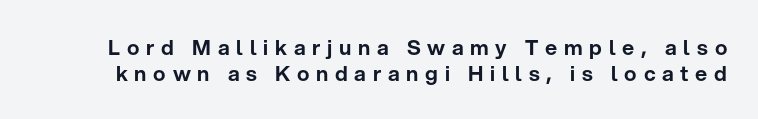
Q: Is the text italic (slanted)? A: No, it is upright.
Q: Is the text underlined? A: No.
Q: Is the spacing between letters normal or unusually wide? A: Unusually wide.
